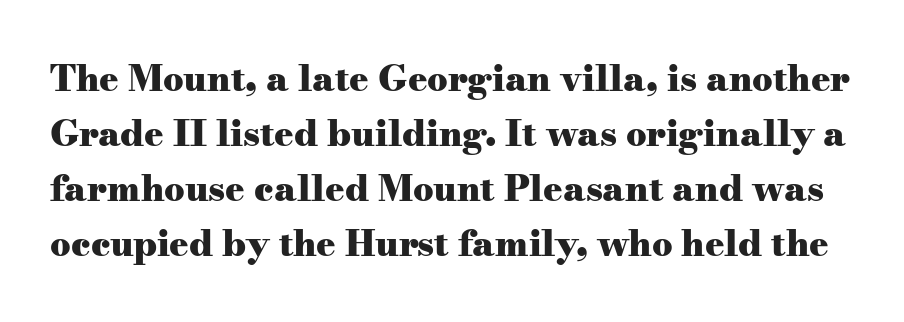
Small tapered or slab feet sit at the stroke ends, so this counts as serif. The tracking reads as untouched default to a designer's eye. The specimen reads as upright at a glance. Typographic density is high because the face is bold. Leading: standard. The letters advance in unequal steps, a hallmark of proportional type.
